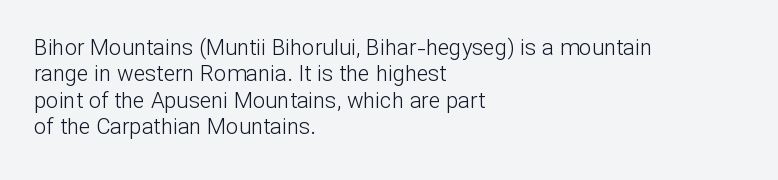
The image shows 22 px text type, upright; set left-aligned, line spacing 1.2x, normal letter spacing, not underlined.
